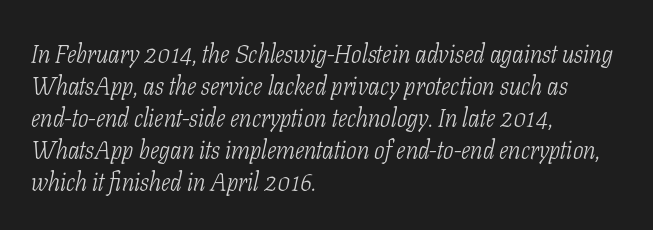
The image shows 25 px text type, italic (leaning right); set left-aligned, normal line spacing (1.28x), normal letter spacing, not underlined.
